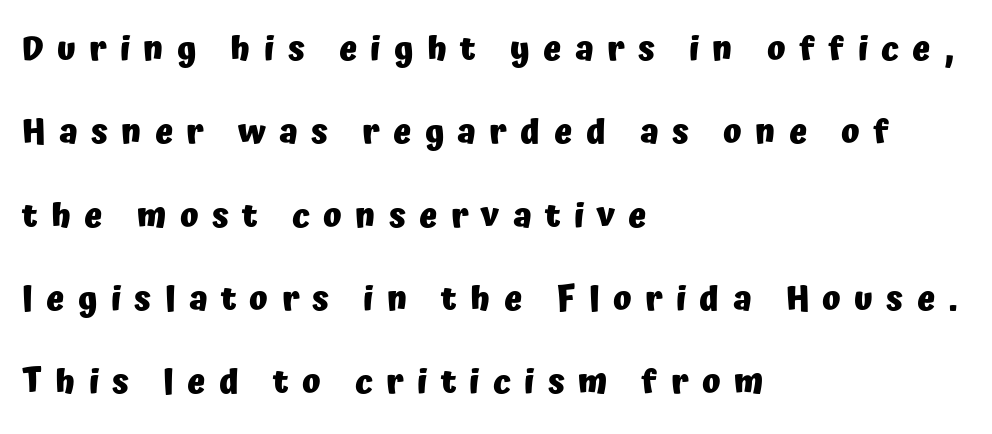
{"serif": "no", "italic": "no", "bold": "yes", "weight": "heavy", "width": "normal", "stroke_contrast": "low", "x_height": "medium", "monospaced": "no", "underline": "no", "align": "left", "line_spacing": "loose", "line_spacing_ratio": 2.45, "letter_spacing": "wide", "letter_spacing_em": 0.39, "glyph_px": 34}
